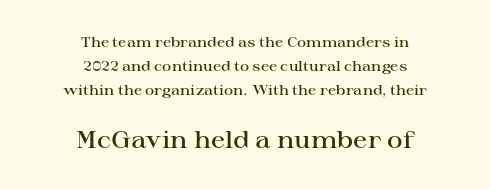
The image shows 24 px text type, upright; set centered, line spacing 1.71x, normal letter spacing, not underlined; the second (bottom) block is 1.71x larger.
